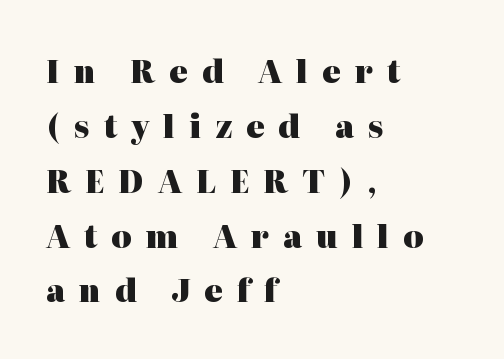
{"serif": "yes", "italic": "no", "bold": "yes", "weight": "heavy", "width": "normal", "stroke_contrast": "high", "x_height": "medium", "monospaced": "no", "underline": "no", "align": "left", "line_spacing_ratio": 1.77, "letter_spacing": "wide", "letter_spacing_em": 0.45, "glyph_px": 31}
